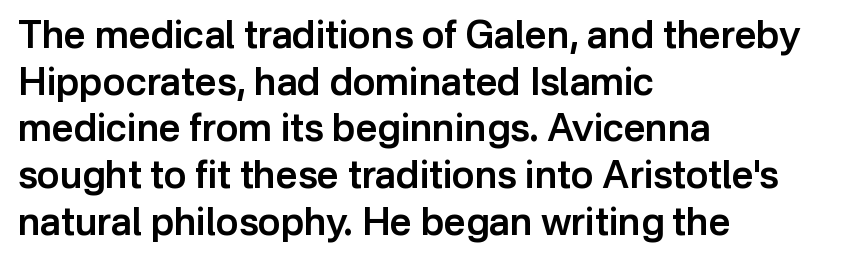
Q: Is the text bold? A: Semi-bold.
Q: Is the text italic (slanted)? A: No, it is upright.
Q: Is the typeface a serif or a sans-serif typeface? A: Sans-serif.
Q: Is the text underlined? A: No.
Q: How is the paragraph aligned? A: Left-aligned.
Q: Is the spacing between letters normal or unusually wide? A: Normal.
Q: Width (condensed, normal, or wide)? A: Normal.
Q: Stroke contrast? A: Low.
Q: x-height? A: Medium.
Q: Monospaced? A: No.
